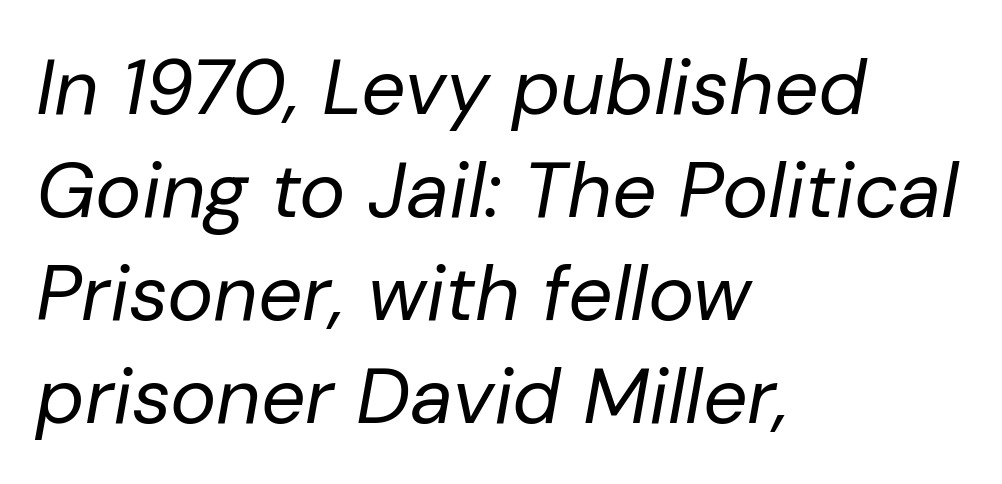
The image shows 78 px regular-weight type, italic (leaning right); set left-aligned, normal line spacing (1.32x), normal letter spacing, not underlined; low stroke contrast and a medium x-height.
